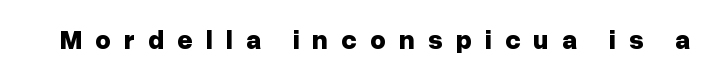
The image shows 27 px bold type, upright; set unusually wide letter spacing (+0.48 em), not underlined.
